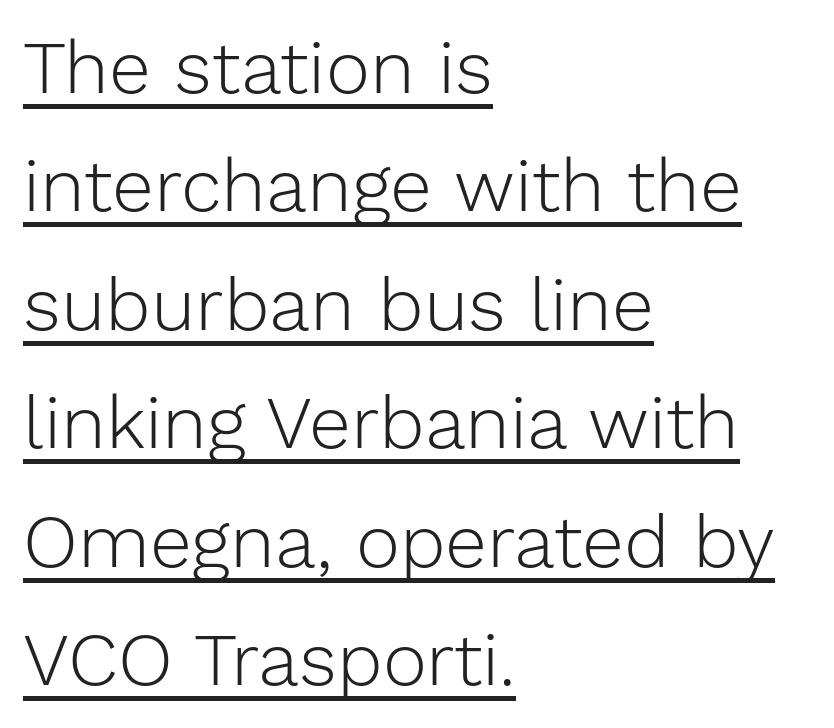
The image shows 75 px light sans-serif type, upright; set left-aligned, normal line spacing (1.58x), normal letter spacing, underlined; low stroke contrast and a medium x-height.
